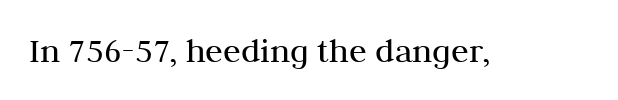
Anything drawn beneath the words? Only blank space. The weight would be labelled regular, book, light, or lighter still. Looks like regular typesetting: each glyph gets only the width it needs. Is the letter spacing exaggerated? No — it looks like the ordinary default. Typographically, this falls in the serif category. The axis of the letterforms is exactly vertical.
